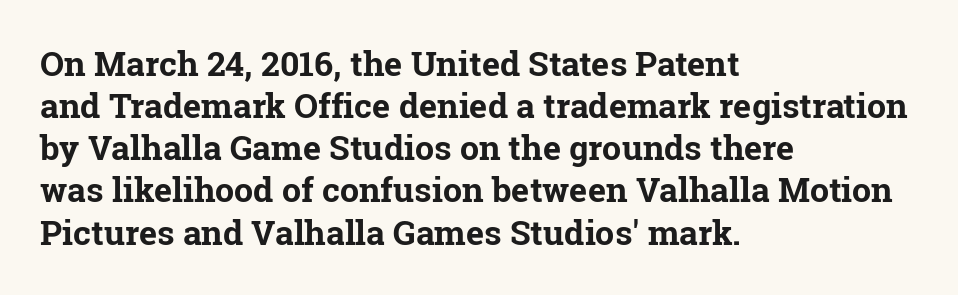
Q: Is the text bold? A: Yes.
Q: Is the text italic (slanted)? A: No, it is upright.
Q: Is the typeface a serif or a sans-serif typeface? A: Serif.
Q: Is the text underlined? A: No.
Q: How is the paragraph aligned? A: Left-aligned.
Q: Is the spacing between letters normal or unusually wide? A: Normal.
Q: Width (condensed, normal, or wide)? A: Normal.
Q: Stroke contrast? A: Low.
Q: x-height? A: Medium.
Q: Monospaced? A: No.
